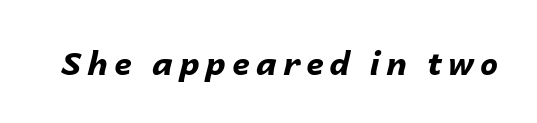
{"italic": "yes", "lean": "right", "slant_degrees": 14, "bold": "yes", "weight": "bold", "width": "normal", "stroke_contrast": "low", "x_height": "medium", "monospaced": "no", "underline": "no", "glyph_px": 32}
